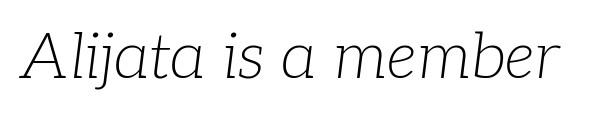
The passage shown is not bold in any degree. Tracking here is standard; glyphs follow each other at the usual distance. The typeface chosen for these lines features serifs. Characters are canted at an angle relative to the baseline's perpendicular. Each letter keeps its own natural width here, so spacing adapts to shape. No word sits above an underline.
